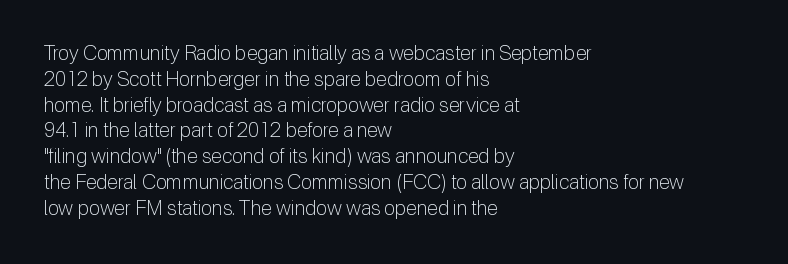
Q: Is the text bold? A: No.
Q: Is the text italic (slanted)? A: No, it is upright.
Q: Is the text underlined? A: No.
Q: How is the paragraph aligned? A: Left-aligned.
Q: Is the spacing between letters normal or unusually wide? A: Normal.
Q: Is the spacing between lines tight, normal or loose? A: Normal.
